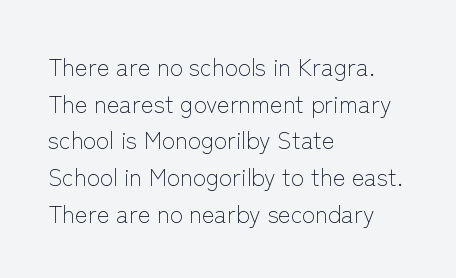
{"italic": "no", "bold": "no", "underline": "no", "align": "left", "line_spacing": "normal", "line_spacing_ratio": 1.53, "letter_spacing": "normal", "letter_spacing_em": 0.0, "glyph_px": 24}
